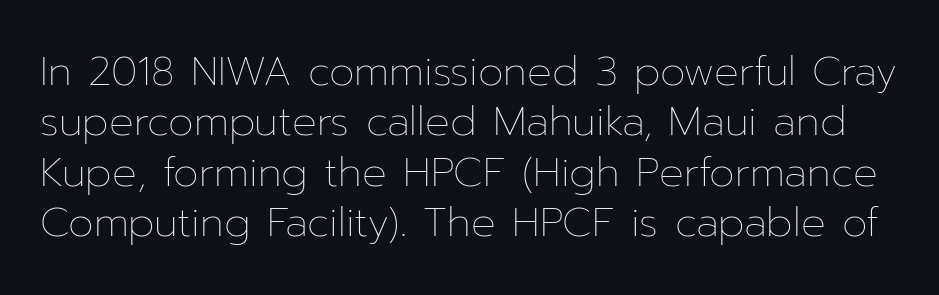
{"italic": "no", "bold": "no", "weight": "thin", "width": "normal", "stroke_contrast": "low", "x_height": "medium", "monospaced": "no", "underline": "no", "line_spacing_ratio": 1.23, "letter_spacing": "normal", "letter_spacing_em": 0.0, "glyph_px": 41}
